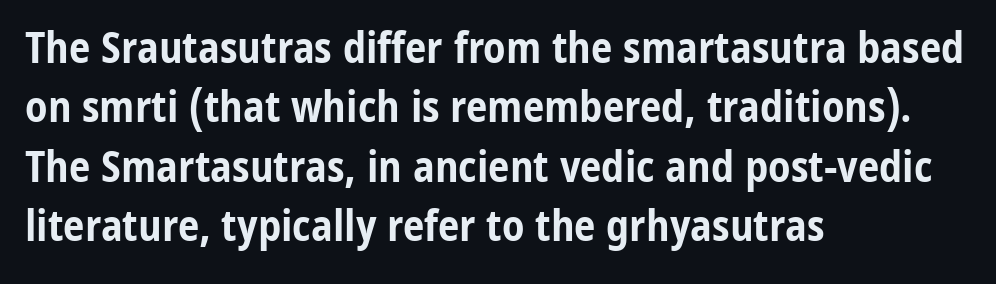
Q: Is the text bold? A: Yes.
Q: Is the text italic (slanted)? A: No, it is upright.
Q: Is the typeface a serif or a sans-serif typeface? A: Sans-serif.
Q: Is the text underlined? A: No.
Q: How is the paragraph aligned? A: Left-aligned.
Q: Is the spacing between letters normal or unusually wide? A: Normal.
Q: Is the spacing between lines tight, normal or loose? A: Normal.
Q: Width (condensed, normal, or wide)? A: Condensed.
Q: Stroke contrast? A: Low.
Q: x-height? A: Medium.
Q: Monospaced? A: No.
